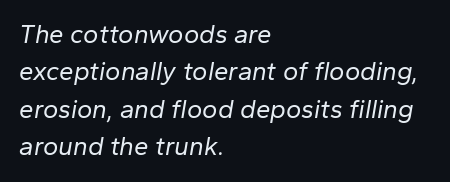
{"italic": "yes", "lean": "right", "slant_degrees": 10, "bold": "no", "underline": "no", "align": "left", "line_spacing": "normal", "line_spacing_ratio": 1.44, "letter_spacing": "normal", "letter_spacing_em": 0.0, "glyph_px": 26}
